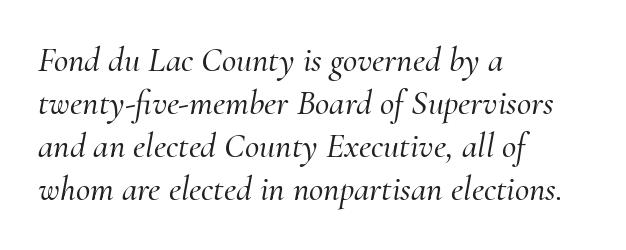
{"serif": "yes", "italic": "yes", "lean": "right", "slant_degrees": 10, "width": "normal", "stroke_contrast": "medium", "x_height": "small", "monospaced": "no", "underline": "no", "align": "left", "line_spacing_ratio": 1.23, "letter_spacing": "normal", "letter_spacing_em": 0.0, "glyph_px": 35}
